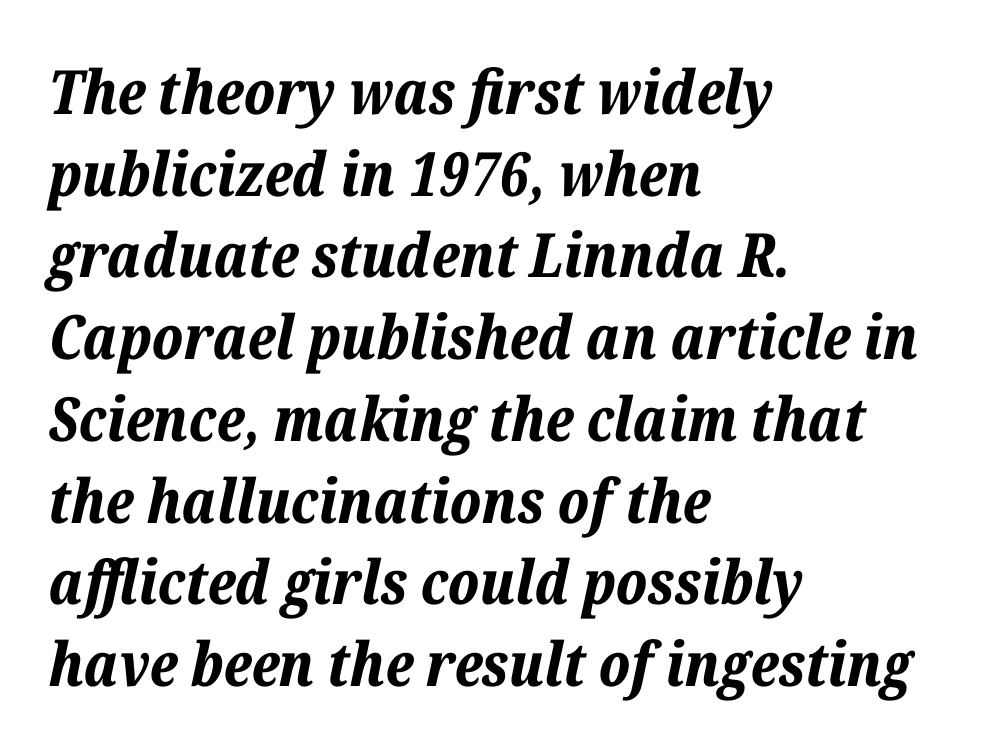
Slanted lettering throughout. A typesetter would call this leading conventional body-copy spacing. Casual observation: everything's shoved over to the left. The passage shown is typed in a proportional face where columns would drift.
